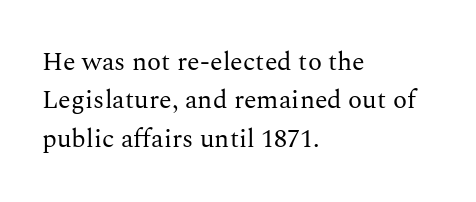
The image shows 26 px text type, upright; set left-aligned, normal line spacing (1.48x), normal letter spacing, not underlined.
